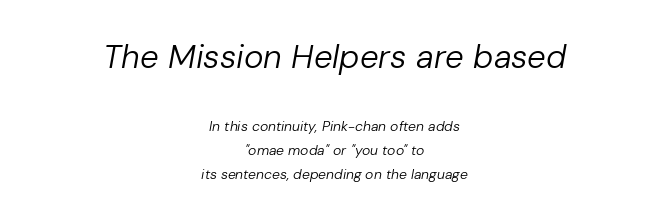
{"italic": "yes", "lean": "right", "slant_degrees": 10, "bold": "no", "weight": "regular", "width": "normal", "stroke_contrast": "low", "x_height": "medium", "monospaced": "no", "underline": "no", "align": "center", "line_spacing": "normal", "line_spacing_ratio": 1.7, "letter_spacing": "normal", "letter_spacing_em": 0.0, "larger_block": "first", "size_ratio": 2.36, "glyph_px": 33}
